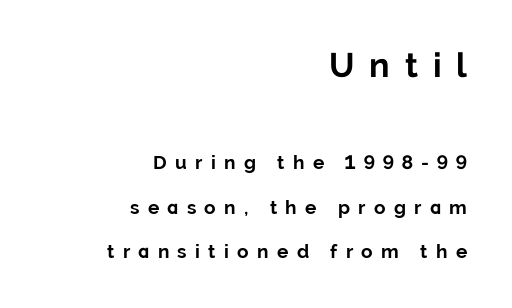
{"serif": "no", "italic": "no", "bold": "yes", "weight": "bold", "width": "normal", "stroke_contrast": "low", "x_height": "medium", "monospaced": "no", "underline": "no", "align": "right", "line_spacing": "loose", "line_spacing_ratio": 2.33, "letter_spacing": "wide", "letter_spacing_em": 0.44, "larger_block": "first", "size_ratio": 1.79, "glyph_px": 34}
